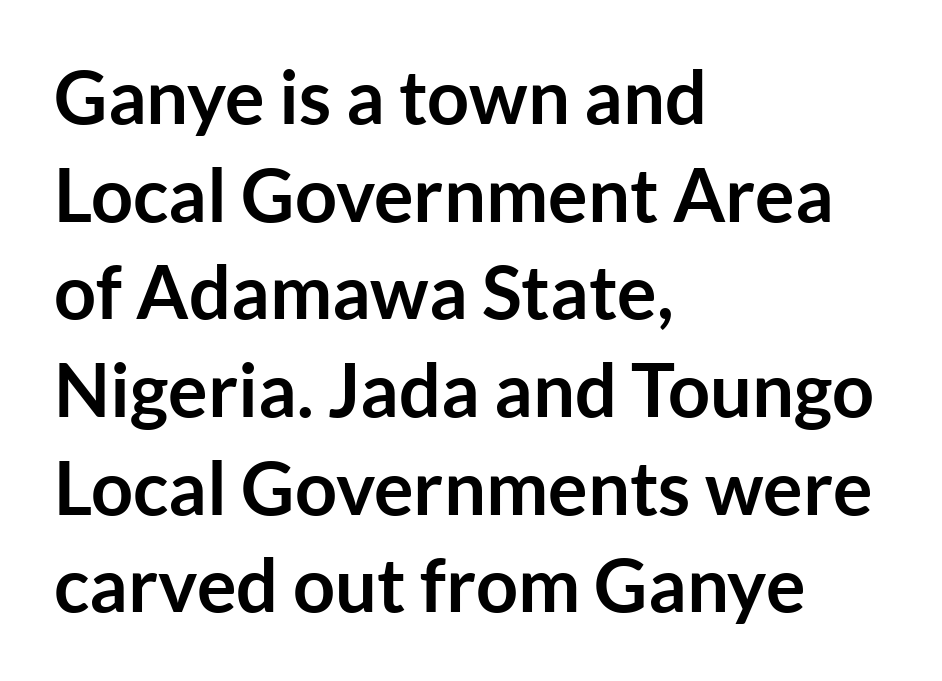
{"serif": "no", "italic": "no", "bold": "yes", "weight": "semibold", "width": "normal", "stroke_contrast": "low", "x_height": "medium", "monospaced": "no", "underline": "no", "align": "left", "line_spacing": "normal", "line_spacing_ratio": 1.32, "letter_spacing": "normal", "letter_spacing_em": 0.0, "glyph_px": 74}
